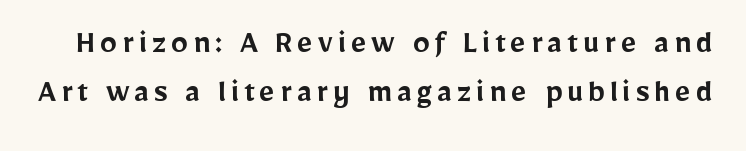
{"serif": "no", "italic": "no", "bold": "semi", "weight": "semibold", "width": "normal", "stroke_contrast": "low", "x_height": "medium", "monospaced": "no", "underline": "no", "line_spacing": "normal", "line_spacing_ratio": 1.45, "glyph_px": 34}
